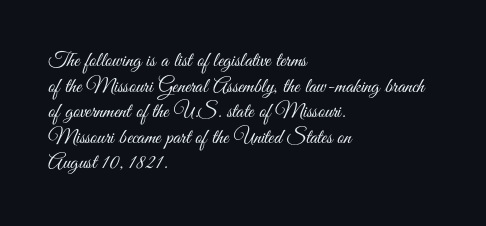
Q: Is the text bold? A: No.
Q: Is the text italic (slanted)? A: Yes.
Q: Is the text underlined? A: No.
Q: How is the paragraph aligned? A: Left-aligned.
Q: Is the spacing between letters normal or unusually wide? A: Normal.
